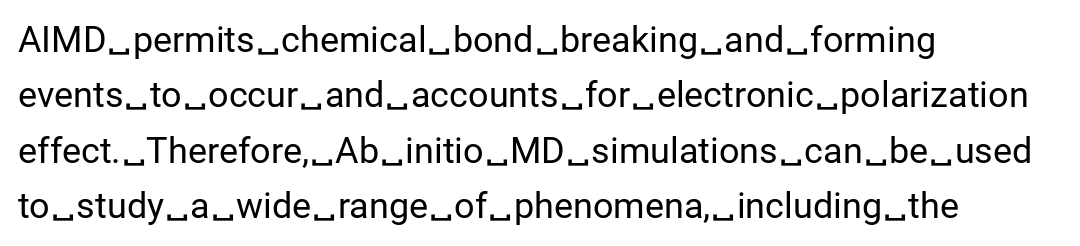
The image shows 36 px regular-weight sans-serif type, upright; set left-aligned, normal line spacing (1.54x), normal letter spacing, not underlined; low stroke contrast and a medium x-height.
